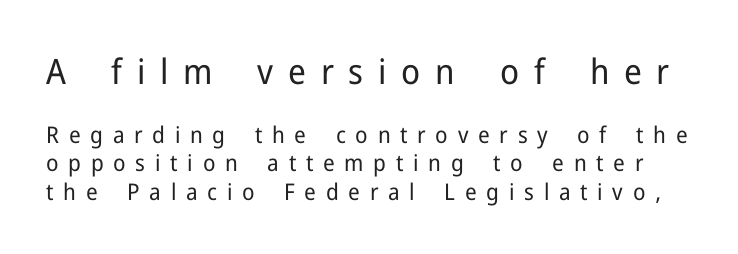
Has an underline been added? It has not. On a weight scale, this lands at 450 or below. The gaps between neighbouring characters are conspicuously large. Italic: no, the glyphs are upright roman.
